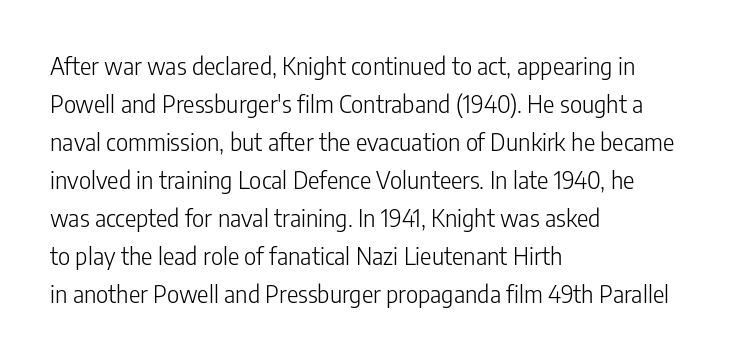
Caption: standard tracking, unaltered. How would I describe the line gaps? Plain and ordinary. Notice how the stems are strictly vertical — no italics here. The typeface has the unassuming heft of standard copy or less. The lines are quadded left.
